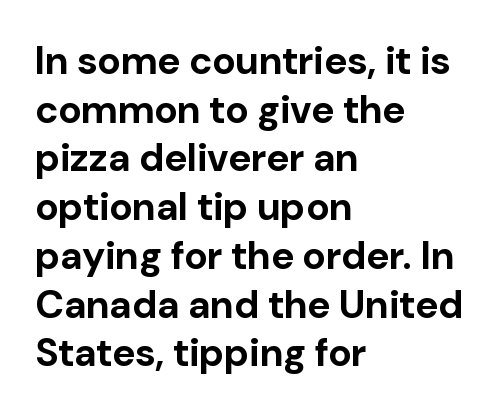
Chunky letters — that's bold for sure. Style check: upright. What's the leading like? Ordinary, nothing unusual. Each line starts at the same left margin while the right side varies.
